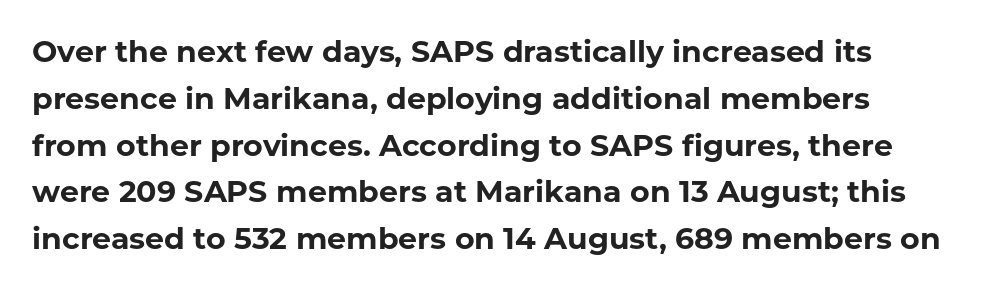
The image shows 30 px bold sans-serif type, upright; set normal line spacing (1.56x), normal letter spacing, not underlined; low stroke contrast and a medium x-height.
